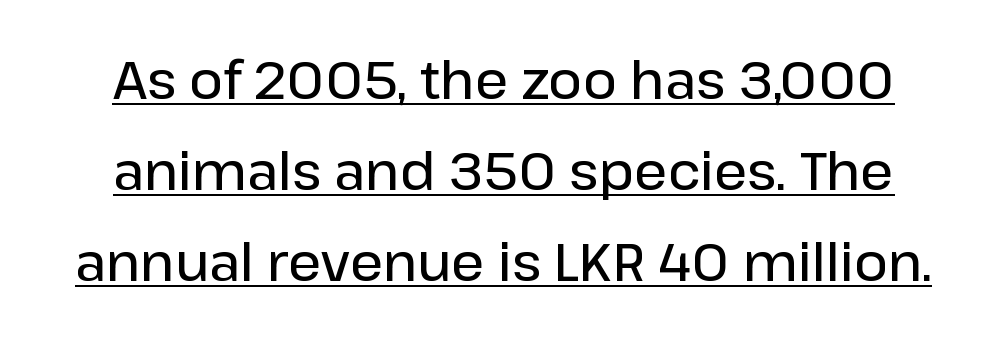
Q: Is the text bold? A: Semi-bold.
Q: Is the text italic (slanted)? A: No, it is upright.
Q: Is the typeface a serif or a sans-serif typeface? A: Sans-serif.
Q: Is the text underlined? A: Yes.
Q: How is the paragraph aligned? A: Centered.
Q: Is the spacing between letters normal or unusually wide? A: Normal.
Q: Width (condensed, normal, or wide)? A: Normal.
Q: Stroke contrast? A: Low.
Q: x-height? A: Medium.
Q: Monospaced? A: No.
